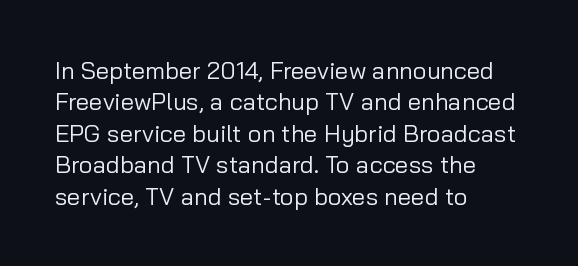
Q: Is the text bold? A: No.
Q: Is the text italic (slanted)? A: No, it is upright.
Q: Is the text underlined? A: No.
Q: How is the paragraph aligned? A: Left-aligned.
Q: Is the spacing between letters normal or unusually wide? A: Normal.
Q: Is the spacing between lines tight, normal or loose? A: Normal.
